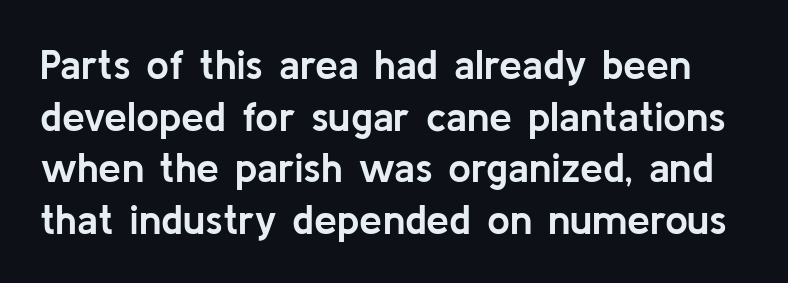
{"serif": "no", "italic": "no", "bold": "yes", "weight": "semibold", "width": "normal", "stroke_contrast": "low", "x_height": "medium", "monospaced": "no", "underline": "no", "line_spacing": "normal", "line_spacing_ratio": 1.26, "letter_spacing": "normal", "letter_spacing_em": 0.0, "glyph_px": 41}
